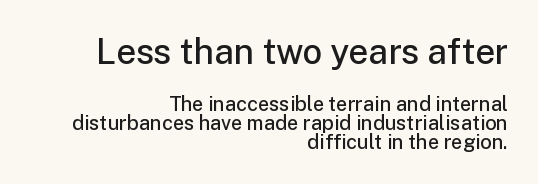
The ragged edge is on the left, which tells us the setting is flush right. Is there much room between lines? No — they nearly touch. Proportional: the letters do not fall into vertical columns. I'd call this a sans setting — the letters go barefoot. Style check: upright. Nothing unusual about the tracking: characters are spaced as the font intends.
